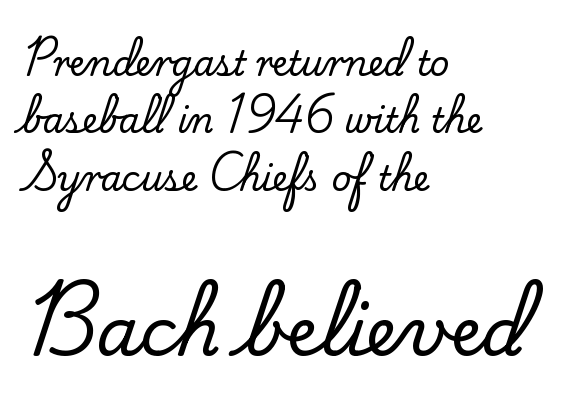
{"serif": "yes", "width": "normal", "stroke_contrast": "low", "x_height": "small", "monospaced": "no", "underline": "no", "align": "left", "line_spacing": "normal", "line_spacing_ratio": 1.69, "letter_spacing": "normal", "letter_spacing_em": 0.0, "larger_block": "second", "size_ratio": 2.0, "glyph_px": 68}
